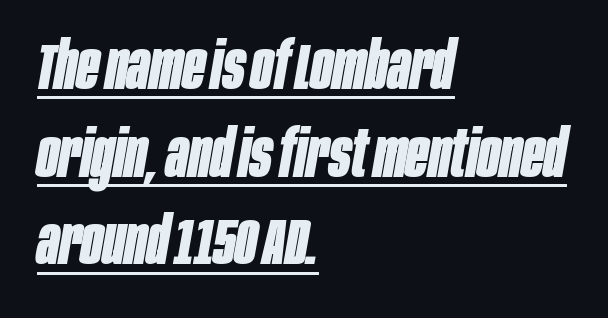
{"italic": "yes", "lean": "right", "slant_degrees": 10, "bold": "yes", "weight": "bold", "width": "condensed", "stroke_contrast": "low", "x_height": "large", "monospaced": "no", "underline": "yes", "align": "left", "line_spacing": "normal", "line_spacing_ratio": 1.35, "letter_spacing": "normal", "letter_spacing_em": 0.0, "glyph_px": 65}
